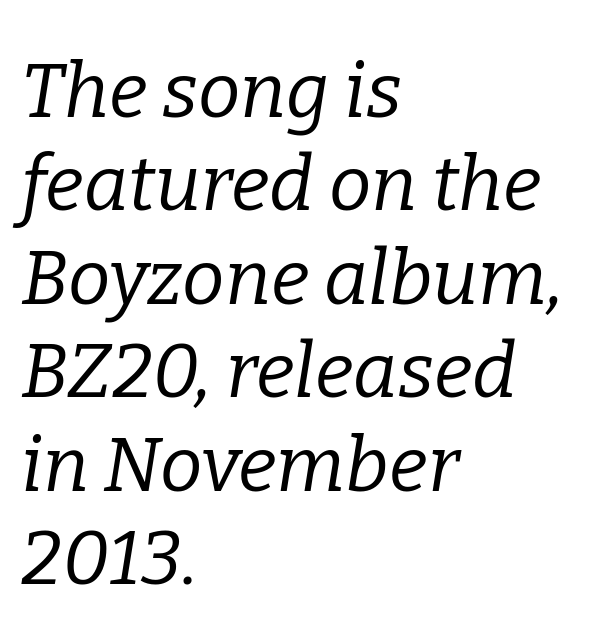
Q: Is the text bold? A: No.
Q: Is the text italic (slanted)? A: Yes, it leans right by about 9 degrees.
Q: Is the typeface a serif or a sans-serif typeface? A: Serif.
Q: Is the text underlined? A: No.
Q: How is the paragraph aligned? A: Left-aligned.
Q: Is the spacing between letters normal or unusually wide? A: Normal.
Q: Width (condensed, normal, or wide)? A: Normal.
Q: Stroke contrast? A: Low.
Q: x-height? A: Medium.
Q: Monospaced? A: No.
